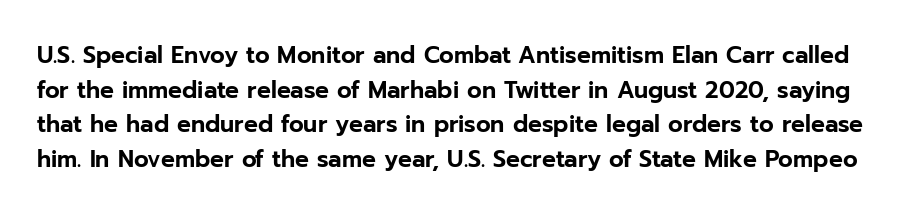
{"italic": "no", "underline": "no", "line_spacing": "normal", "line_spacing_ratio": 1.51, "letter_spacing": "normal", "letter_spacing_em": 0.0, "glyph_px": 23}
